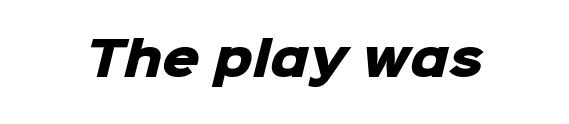
{"serif": "no", "bold": "yes", "weight": "heavy", "width": "normal", "stroke_contrast": "low", "x_height": "medium", "monospaced": "no", "underline": "no", "letter_spacing": "normal", "letter_spacing_em": 0.0, "glyph_px": 47}
